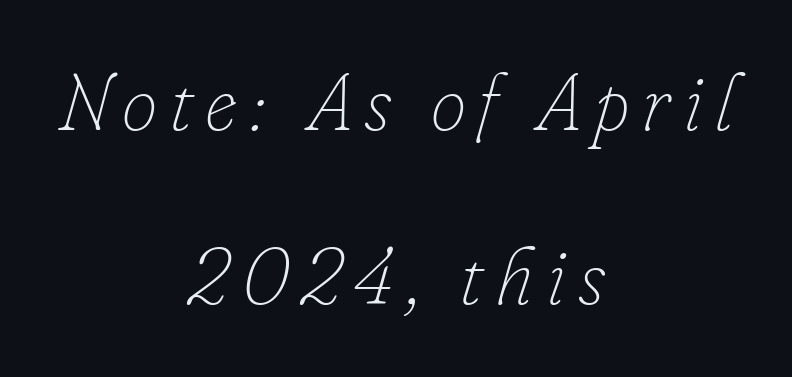
{"italic": "yes", "lean": "right", "slant_degrees": 16, "bold": "no", "weight": "thin", "width": "normal", "stroke_contrast": "low", "x_height": "small", "monospaced": "no", "underline": "no", "align": "center", "line_spacing": "loose", "line_spacing_ratio": 2.18, "glyph_px": 80}
